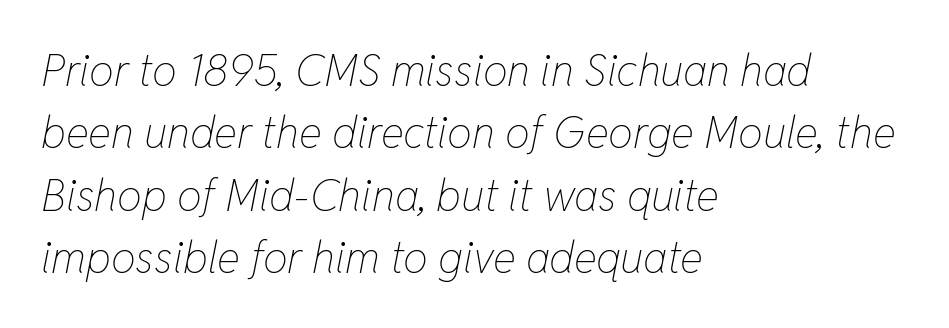
{"italic": "yes", "lean": "right", "slant_degrees": 11, "bold": "no", "weight": "thin", "width": "condensed", "stroke_contrast": "low", "x_height": "medium", "monospaced": "no", "underline": "no", "align": "left", "line_spacing": "normal", "line_spacing_ratio": 1.42, "letter_spacing": "normal", "letter_spacing_em": 0.0, "glyph_px": 44}
